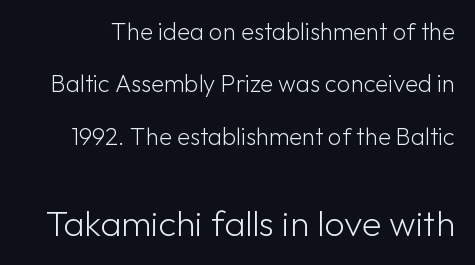
{"serif": "no", "italic": "no", "bold": "no", "weight": "light", "width": "normal", "stroke_contrast": "low", "x_height": "medium", "monospaced": "no", "underline": "no", "line_spacing": "loose", "line_spacing_ratio": 2.18, "letter_spacing": "normal", "letter_spacing_em": 0.0, "larger_block": "second", "size_ratio": 1.5, "glyph_px": 36}
